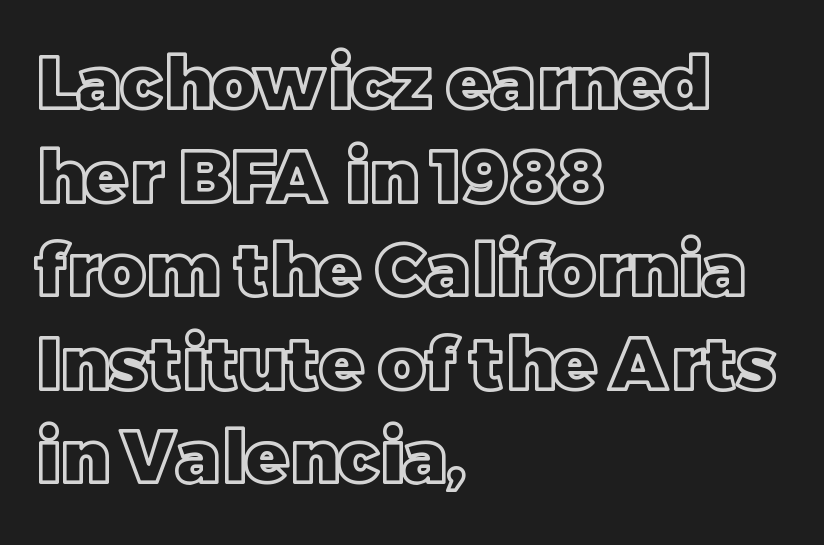
Is the letter spacing exaggerated? No — it looks like the ordinary default. The baseline area is clear. Compared with a centered layout, this one pins lines to the left instead. What's the leading like? Ordinary, nothing unusual. The rendering uses natural spacing where letterforms have individual widths. Notice how the stems are strictly vertical — no italics here.
